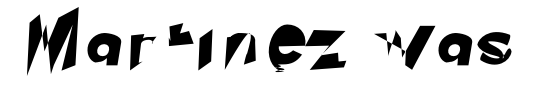
{"serif": "no", "width": "normal", "stroke_contrast": "low", "x_height": "small", "monospaced": "no", "underline": "no", "letter_spacing": "wide", "letter_spacing_em": 0.28, "glyph_px": 47}
